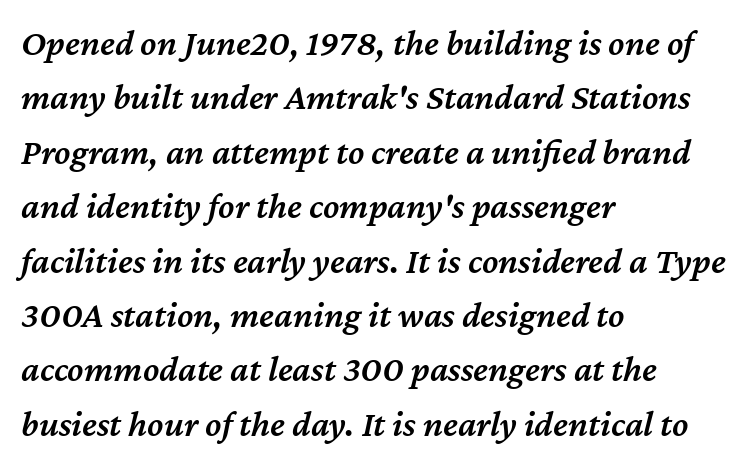
Spacing verdict: proportional, widths tailored to each character. Vertically, the passage feels balanced, rows spaced as you'd expect. Is the block centered? No — it sits flush against the left margin. Does the weight exceed regular? Yes, but only to semibold.
